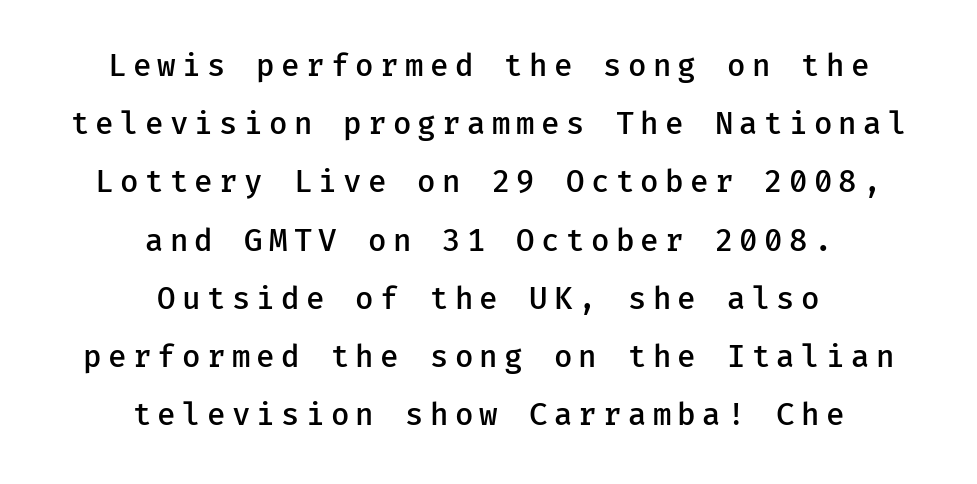
Words float on clear page, feet unadorned. Posture: upright roman. The line texture is sparse and dotted thanks to wide tracking. Letterform terminals end flat and unadorned throughout the passage.
